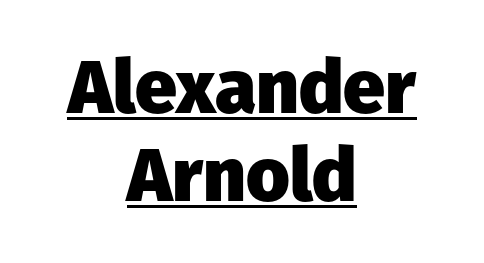
{"serif": "no", "italic": "no", "bold": "yes", "weight": "heavy", "width": "normal", "stroke_contrast": "low", "x_height": "medium", "monospaced": "no", "underline": "yes", "align": "center", "line_spacing_ratio": 1.17, "letter_spacing": "normal", "letter_spacing_em": 0.0, "glyph_px": 75}
